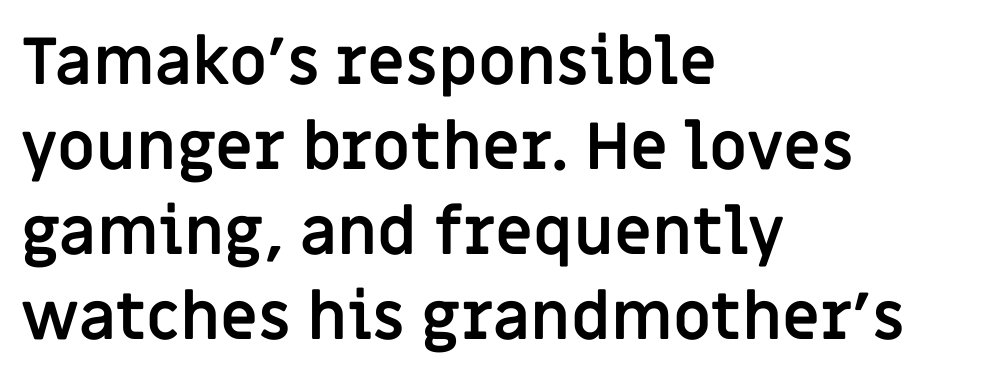
The image shows 65 px semibold sans-serif type, upright; set left-aligned, normal line spacing (1.31x), normal letter spacing, not underlined; low stroke contrast and a large x-height.
